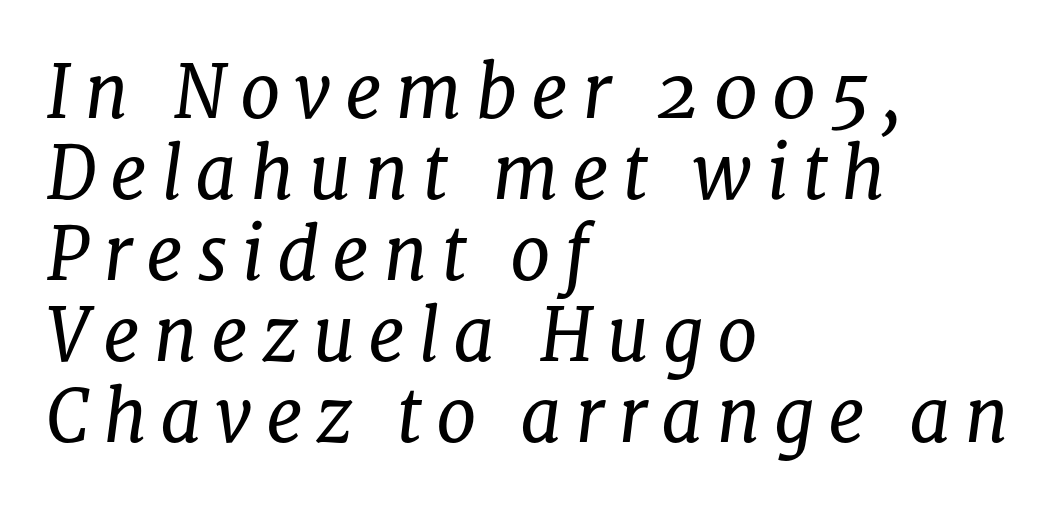
The image shows 73 px regular-weight serif type, italic (leaning right); set left-aligned, tight line spacing (1.11x), not underlined; low stroke contrast and a medium x-height.
